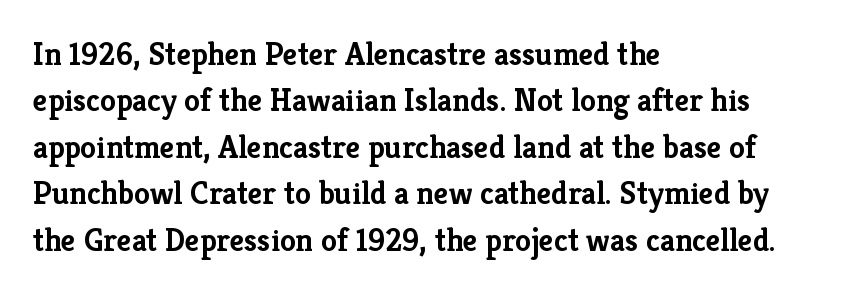
Q: Is the text bold? A: Yes.
Q: Is the text italic (slanted)? A: No, it is upright.
Q: Is the typeface a serif or a sans-serif typeface? A: Serif.
Q: Is the text underlined? A: No.
Q: How is the paragraph aligned? A: Left-aligned.
Q: Is the spacing between letters normal or unusually wide? A: Normal.
Q: Is the spacing between lines tight, normal or loose? A: Normal.
Q: Width (condensed, normal, or wide)? A: Normal.
Q: Stroke contrast? A: Low.
Q: x-height? A: Medium.
Q: Monospaced? A: No.
